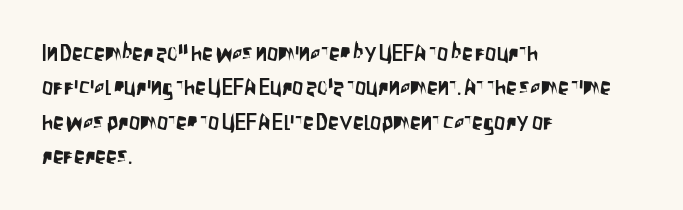
Teacher's note: observe the even left margin — that is flush-left alignment. The passage shown has conventional tracking throughout. It's the straight-up-and-down kind of type. The block of text has a typical density, with ordinary space between rows. The area under the type is left untouched.
